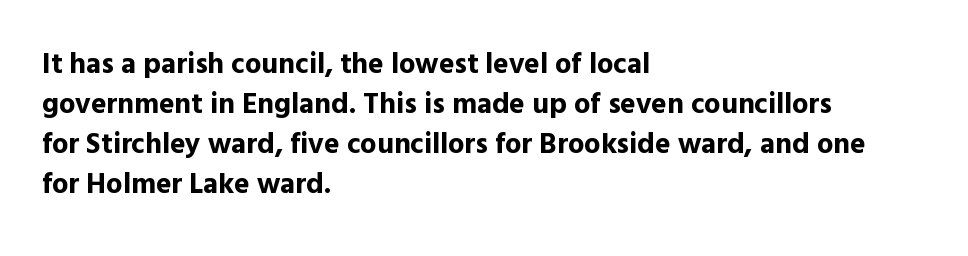
The image shows 29 px bold sans-serif type, upright; set left-aligned, normal line spacing (1.38x), normal letter spacing, not underlined; a medium x-height.
